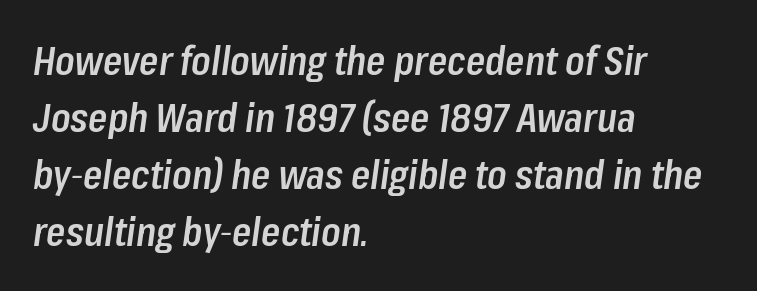
Q: Is the text bold? A: Semi-bold.
Q: Is the text italic (slanted)? A: Yes, it leans right by about 8 degrees.
Q: Is the text underlined? A: No.
Q: How is the paragraph aligned? A: Left-aligned.
Q: Is the spacing between letters normal or unusually wide? A: Normal.
Q: Is the spacing between lines tight, normal or loose? A: Normal.
Q: Width (condensed, normal, or wide)? A: Condensed.
Q: Stroke contrast? A: Low.
Q: x-height? A: Medium.
Q: Monospaced? A: No.
